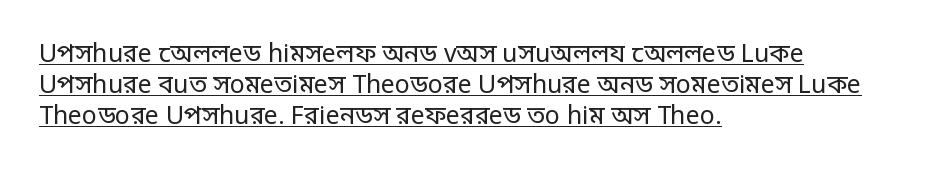
Notice how the stems are strictly vertical — no italics here. Line starts are locked; line ends wander. Each line of the rendering has a horizontal stroke beneath the glyphs. Compared with typical body copy, the letter spacing here is the same.
